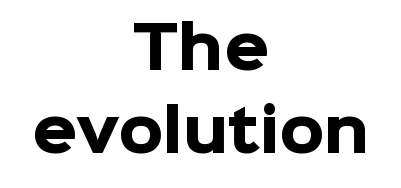
The image shows 57 px heavy sans-serif type, upright; set centered, normal line spacing (1.46x), normal letter spacing, not underlined; low stroke contrast and a medium x-height.
